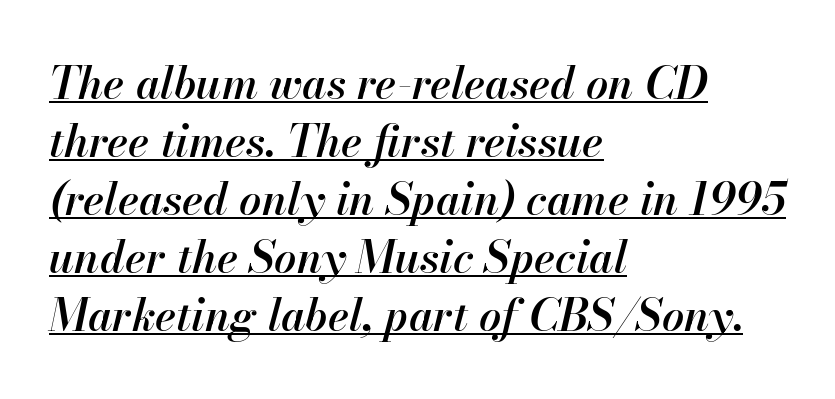
Q: Is the text bold? A: Semi-bold.
Q: Is the text italic (slanted)? A: Yes, it leans right by about 13 degrees.
Q: Is the text underlined? A: Yes.
Q: How is the paragraph aligned? A: Left-aligned.
Q: Is the spacing between letters normal or unusually wide? A: Normal.
Q: Is the spacing between lines tight, normal or loose? A: Normal.
Q: Width (condensed, normal, or wide)? A: Normal.
Q: Stroke contrast? A: High.
Q: x-height? A: Small.
Q: Monospaced? A: No.
